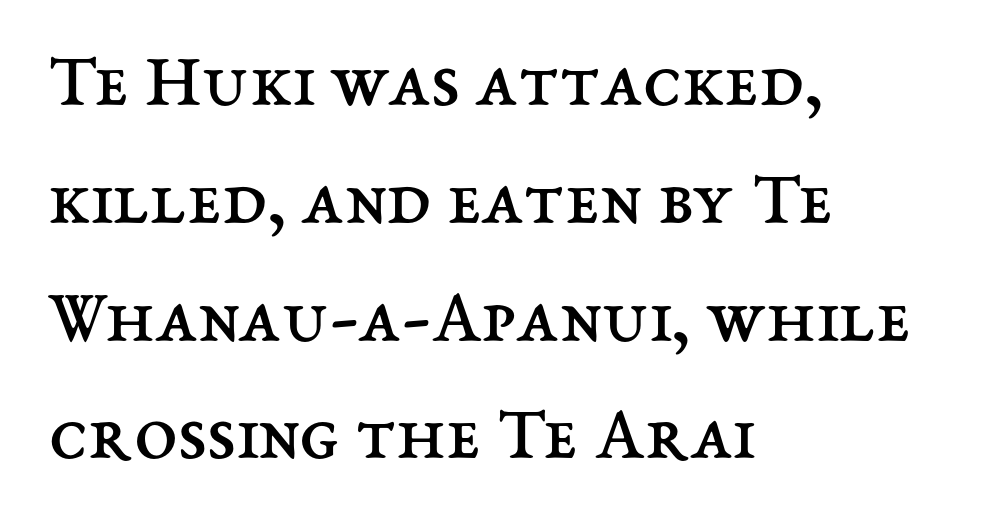
Q: Is the text bold? A: No.
Q: Is the text italic (slanted)? A: No, it is upright.
Q: Is the text underlined? A: No.
Q: How is the paragraph aligned? A: Left-aligned.
Q: Is the spacing between letters normal or unusually wide? A: Normal.
Q: Is the spacing between lines tight, normal or loose? A: Normal.
Q: Width (condensed, normal, or wide)? A: Normal.
Q: Stroke contrast? A: Medium.
Q: x-height? A: Medium.
Q: Monospaced? A: No.
